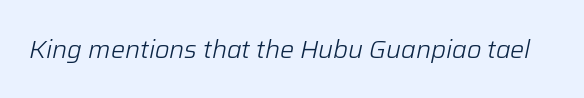
The image shows 25 px text type, italic (leaning right); set normal letter spacing, not underlined.
